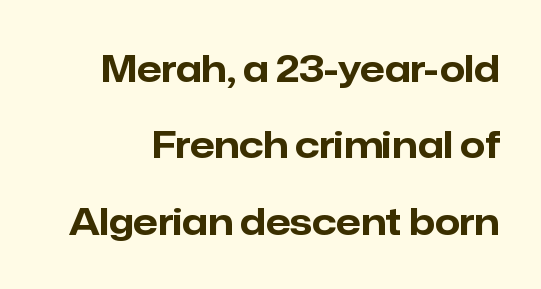
{"serif": "no", "italic": "no", "bold": "yes", "weight": "bold", "width": "normal", "stroke_contrast": "low", "x_height": "medium", "monospaced": "no", "underline": "no", "line_spacing": "loose", "line_spacing_ratio": 2.12, "letter_spacing": "normal", "letter_spacing_em": 0.0, "glyph_px": 36}
